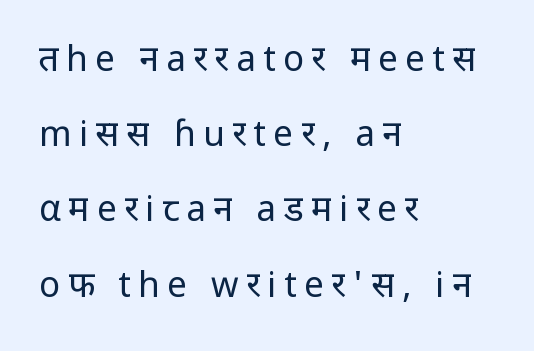
The image shows 35 px regular-weight sans-serif type, upright; set left-aligned, loose line spacing (2.15x), unusually wide letter spacing (+0.21 em), not underlined; low stroke contrast and a medium x-height.
